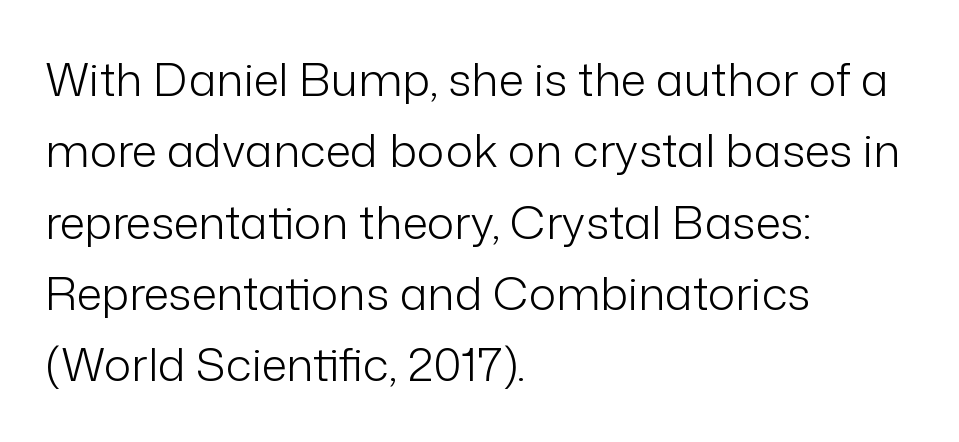
Standard letterfit; no display-style spreading of the glyphs. A classic flush-left, rag-right setting is used for this passage. A quiet, ordinary-to-light weight characterises the typeface. If you measured baseline to baseline, you'd find a middling distance. The type family on display is of the sans-serif kind. Italic? Not at all — the glyphs are vertical.
